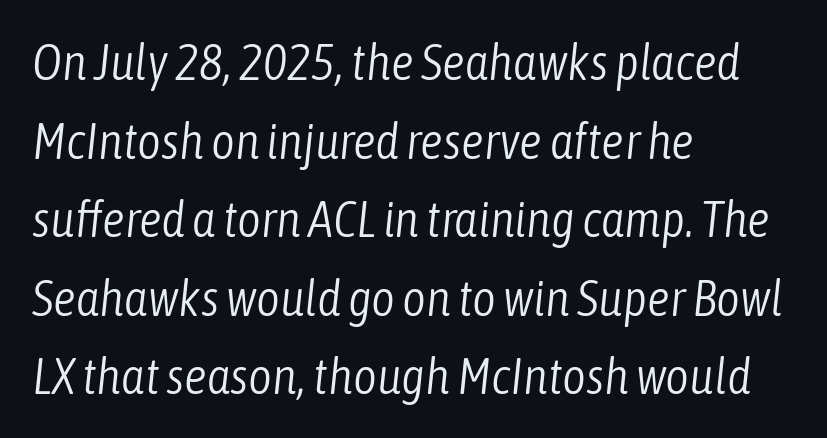
The image shows 51 px light, condensed type, italic (leaning right); set left-aligned, normal line spacing (1.54x), normal letter spacing, not underlined; low stroke contrast and a medium x-height.
